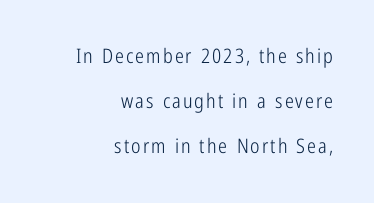
The image shows 20 px text type, upright; set right-aligned, loose line spacing (2.24x), not underlined.
